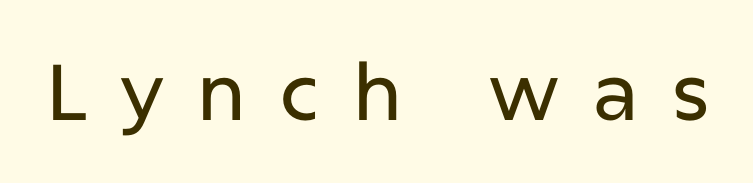
The image shows 79 px sans-serif type, upright; set unusually wide letter spacing (+0.41 em), not underlined; low stroke contrast and a medium x-height.
